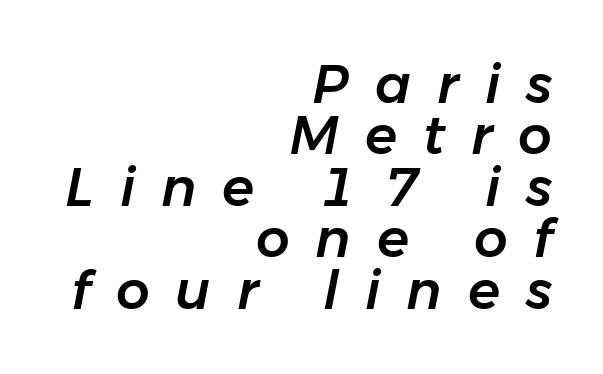
Whoever set this chose condensed vertical rhythm over breathing room. The passage is arranged like a letterhead date or caption credit — flush right. Slant detected: the letters are inclined. Anything drawn beneath the words? Only blank space. Between one letter and the next there's a generous, obvious gap.
